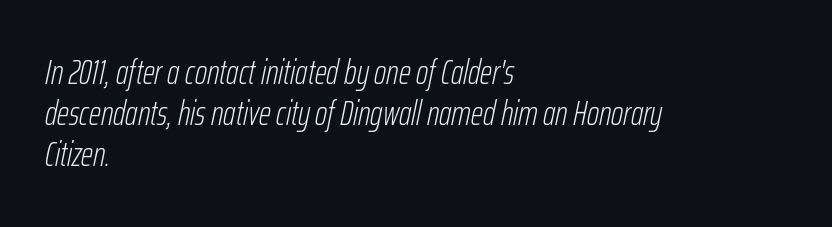
The paragraph shown leans on its left margin. Italic: yes, the glyphs are oblique. A bare baseline throughout the passage. These lines are rendered in a variable-pitch font. No letter is thick-stroked: the sample isn't bold. Tracking value appears to be zero — textbook default spacing.
